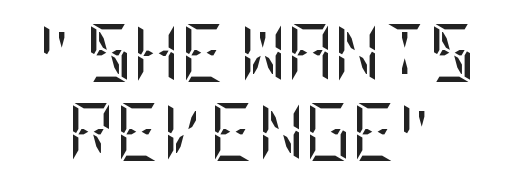
Q: Is the text bold? A: No.
Q: Is the text italic (slanted)? A: No, it is upright.
Q: Is the typeface a serif or a sans-serif typeface? A: Serif.
Q: Is the text underlined? A: No.
Q: Is the spacing between letters normal or unusually wide? A: Normal.
Q: Is the spacing between lines tight, normal or loose? A: Normal.
Q: Width (condensed, normal, or wide)? A: Condensed.
Q: Stroke contrast? A: Low.
Q: x-height? A: Large.
